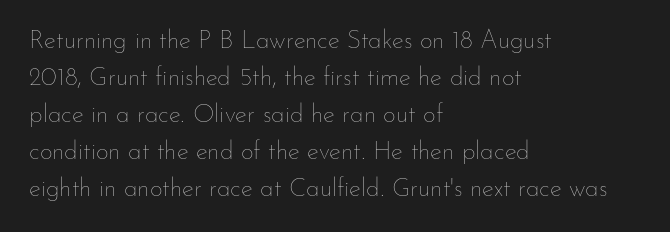
{"italic": "no", "bold": "no", "underline": "no", "align": "left", "line_spacing": "normal", "line_spacing_ratio": 1.48, "letter_spacing": "normal", "letter_spacing_em": 0.0, "glyph_px": 25}
